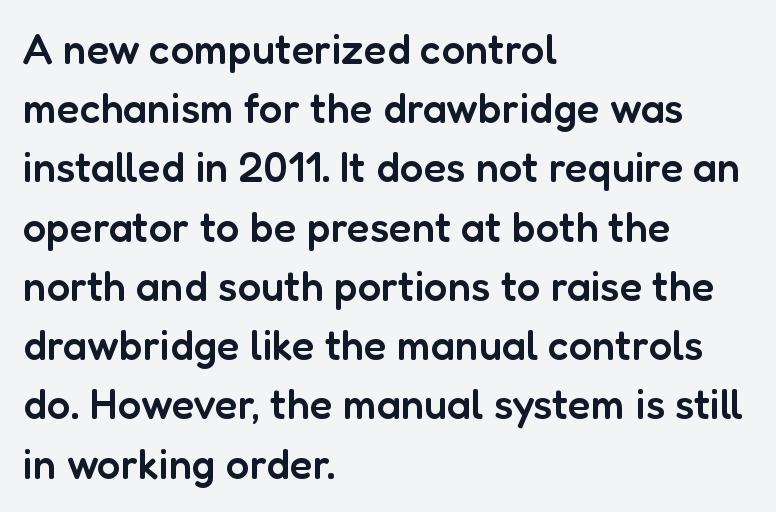
The rendering shows plain stroke endings on the letterforms — a sans-serif design. Reading down the column, the eye jumps a familiar distance to each next line. This sample has the flowing, uneven cadence of proportional lettering. Caption: multi-line text, flush left, ragged right. This sample uses an upright cut, with every glyph sitting square on the baseline. The area under the type is left untouched.
